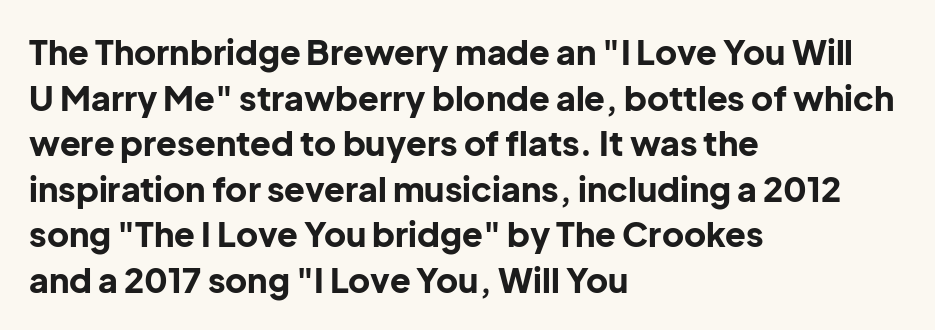
Every character sits straight up, as roman type does. The rendering uses natural spacing where letterforms have individual widths. What kind of face is this? One without serifs — a sans. How are the letters spaced? Ordinarily, with no added tracking. Whoever set this chose a conventional vertical rhythm.
